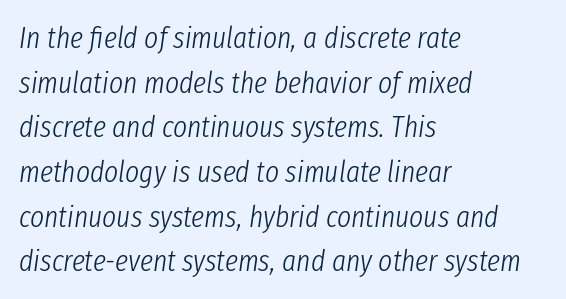
Descender tails drop into unmarked territory. The setting favours the left margin, as ordinary paragraphs usually do. The letters advance in unequal steps, a hallmark of proportional type. Stems here are at most as thick as an everyday book face. Glyph-to-glyph distance matches everyday printed text.
